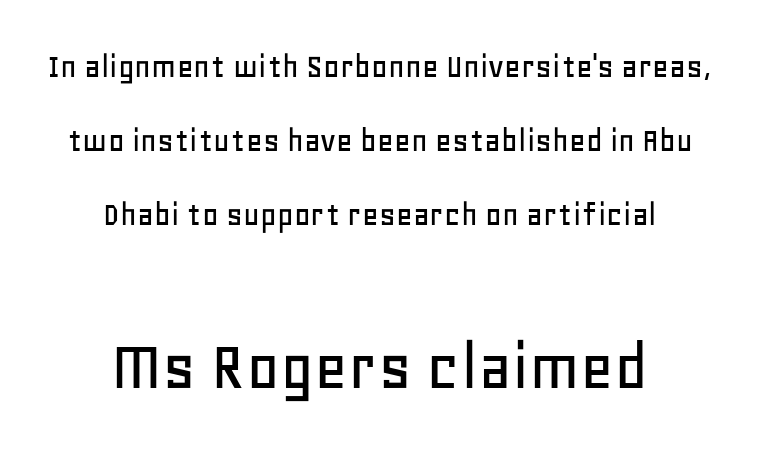
{"serif": "no", "italic": "no", "width": "normal", "stroke_contrast": "low", "x_height": "large", "monospaced": "no", "underline": "no", "align": "center", "line_spacing": "loose", "line_spacing_ratio": 2.06, "letter_spacing": "normal", "letter_spacing_em": 0.0, "larger_block": "second", "size_ratio": 2.03, "glyph_px": 73}
